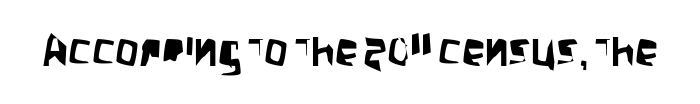
The image shows 47 px condensed sans-serif type, upright; set normal letter spacing, not underlined; low stroke contrast and a large x-height.
